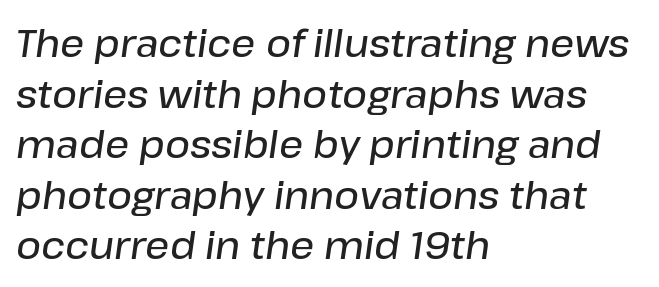
Tall strokes in this sample are angled rather than plumb. This block has exactly the height ordinary leading produces. Words float on clear page, feet unadorned. Compared with a centered layout, this one pins lines to the left instead. Standard letterfit; no display-style spreading of the glyphs.
